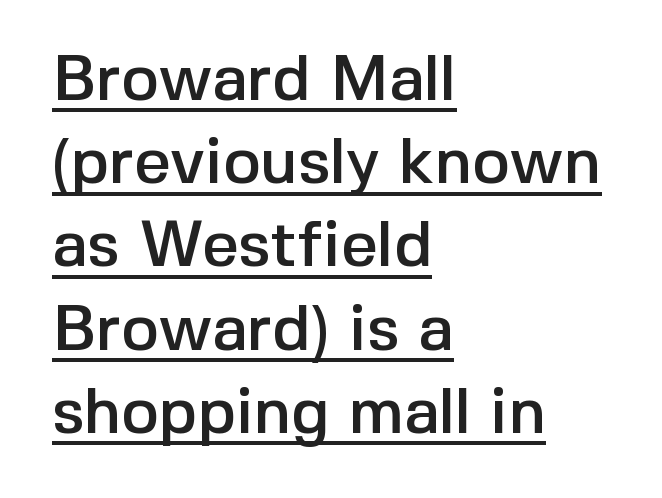
The image shows 64 px sans-serif type, upright; set left-aligned, normal line spacing (1.3x), normal letter spacing, underlined; a medium x-height.
